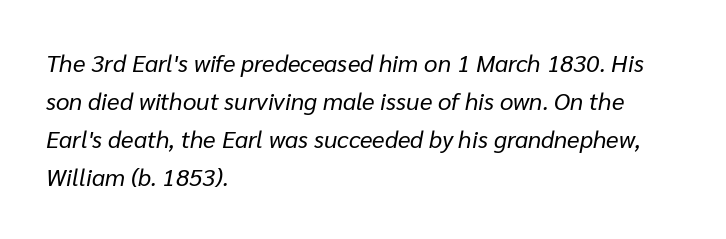
The image shows 24 px text type, italic (leaning right); set left-aligned, normal line spacing (1.59x), normal letter spacing, not underlined.
